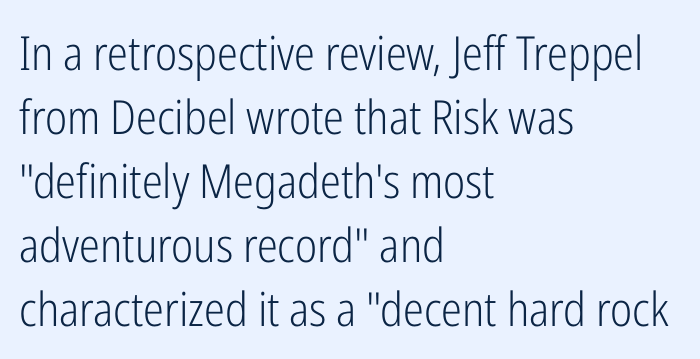
Q: Is the text bold? A: No.
Q: Is the text italic (slanted)? A: No, it is upright.
Q: Is the typeface a serif or a sans-serif typeface? A: Sans-serif.
Q: Is the text underlined? A: No.
Q: How is the paragraph aligned? A: Left-aligned.
Q: Is the spacing between letters normal or unusually wide? A: Normal.
Q: Is the spacing between lines tight, normal or loose? A: Normal.
Q: Width (condensed, normal, or wide)? A: Condensed.
Q: Stroke contrast? A: Low.
Q: x-height? A: Medium.
Q: Monospaced? A: No.
